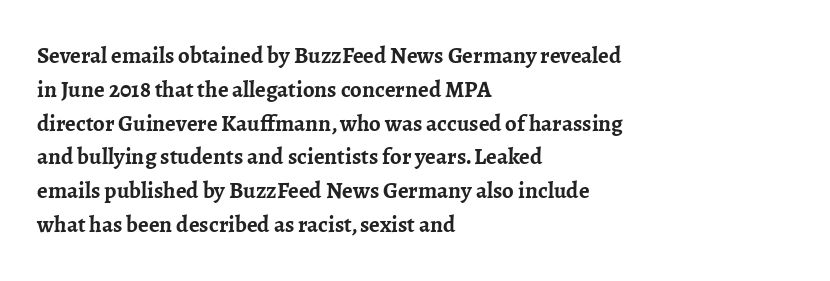
{"italic": "no", "bold": "yes", "underline": "no", "align": "left", "line_spacing": "normal", "line_spacing_ratio": 1.47, "letter_spacing": "normal", "letter_spacing_em": 0.0, "glyph_px": 23}
